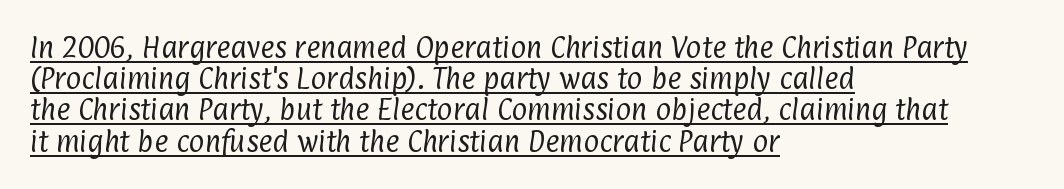
The image shows 24 px text type; set left-aligned, normal line spacing (1.3x), normal letter spacing, underlined.
